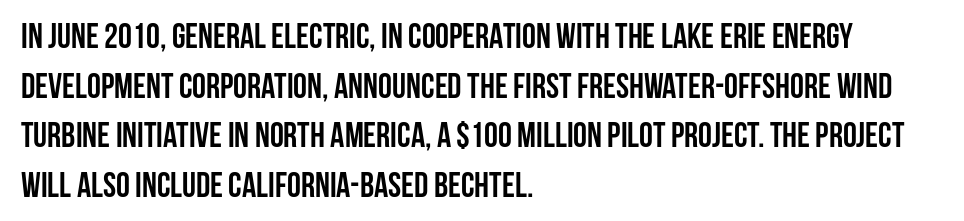
Q: Is the text bold? A: Yes.
Q: Is the text italic (slanted)? A: No, it is upright.
Q: Is the typeface a serif or a sans-serif typeface? A: Sans-serif.
Q: Is the text underlined? A: No.
Q: How is the paragraph aligned? A: Left-aligned.
Q: Is the spacing between letters normal or unusually wide? A: Normal.
Q: Is the spacing between lines tight, normal or loose? A: Normal.
Q: Width (condensed, normal, or wide)? A: Condensed.
Q: Stroke contrast? A: Low.
Q: x-height? A: Large.
Q: Monospaced? A: No.
